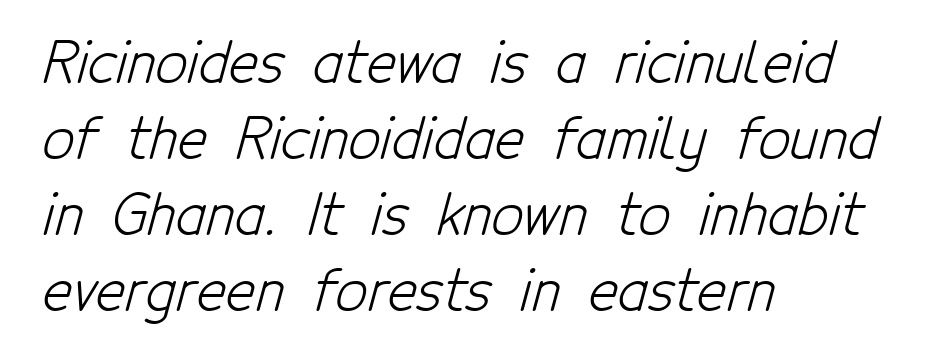
Q: Is the text bold? A: No.
Q: Is the typeface a serif or a sans-serif typeface? A: Sans-serif.
Q: Is the text underlined? A: No.
Q: How is the paragraph aligned? A: Left-aligned.
Q: Is the spacing between letters normal or unusually wide? A: Normal.
Q: Is the spacing between lines tight, normal or loose? A: Normal.
Q: Width (condensed, normal, or wide)? A: Condensed.
Q: Stroke contrast? A: Low.
Q: x-height? A: Medium.
Q: Monospaced? A: No.
